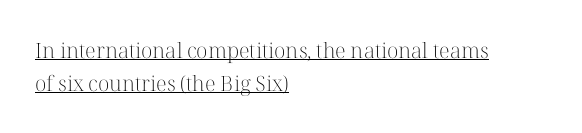
{"italic": "no", "bold": "no", "underline": "yes", "align": "left", "line_spacing": "normal", "line_spacing_ratio": 1.55, "letter_spacing": "normal", "letter_spacing_em": 0.0, "glyph_px": 21}
